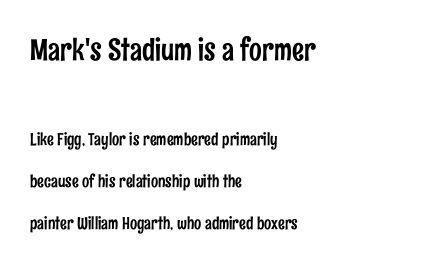
The image shows 30 px condensed sans-serif type, upright; set left-aligned, loose line spacing (2.47x), normal letter spacing, not underlined; the first (top) block is 1.76x larger; low stroke contrast and a medium x-height.
